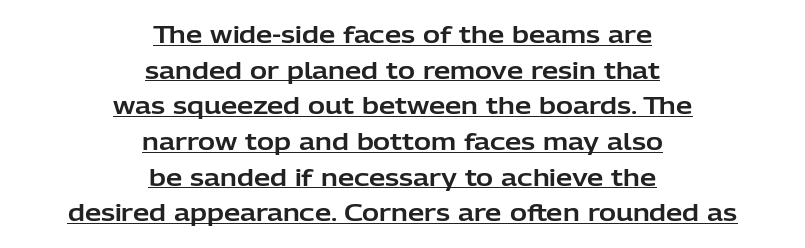
Does the leading feel generous? No, just average. Italic: no, the glyphs are upright roman. The rendering positions every line midway between the sides. Caption: standard tracking, unaltered. Looks like someone drew a line under every word here.
